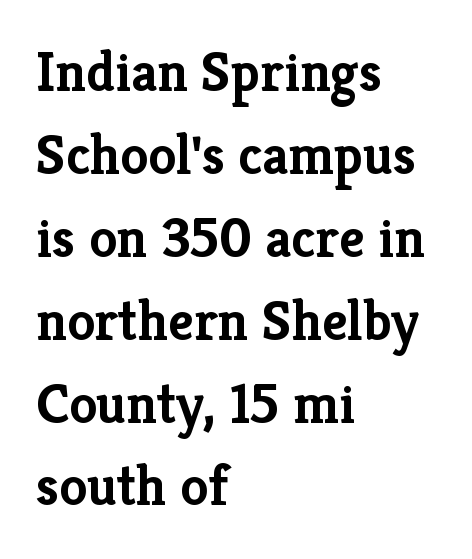
Teacher's note: observe the even left margin — that is flush-left alignment. Rows of type keep a routine distance in the vertical direction. Every stem runs plumb, perpendicular to the baseline. Serifs: yes, visible at the terminals of the letterforms. The tracking reads as untouched default to a designer's eye. Do the characters align in a grid? No, the font is proportional.
